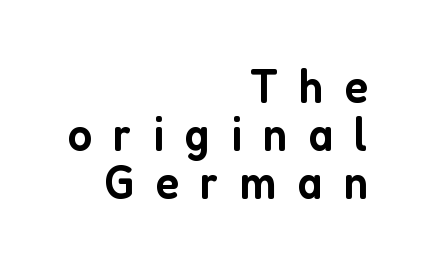
The image shows 50 px semibold, condensed sans-serif type, upright; set right-aligned, tight line spacing (0.96x), unusually wide letter spacing (+0.42 em), not underlined; low stroke contrast and a medium x-height.
